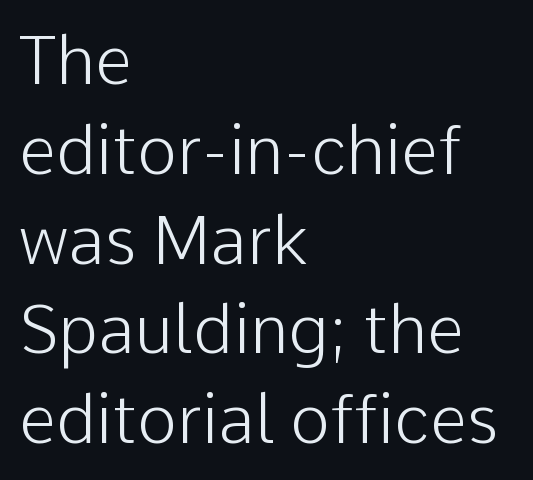
The cut favours lightness, reaching ordinary text weight at its darkest. When letters stand straight like this, we call the style roman or upright. Here the glyphs are tracked normally, forming tight word shapes. Note: no serifs on the glyphs. Compared with typical paragraphs, the rows here are spaced about the same.
